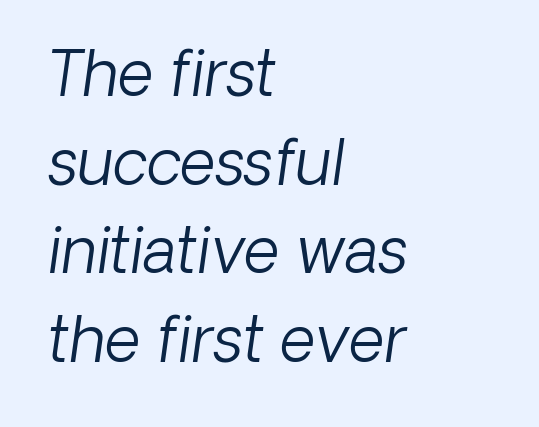
The image shows 62 px light sans-serif type; set left-aligned, normal line spacing (1.43x), normal letter spacing, not underlined; low stroke contrast and a medium x-height.
